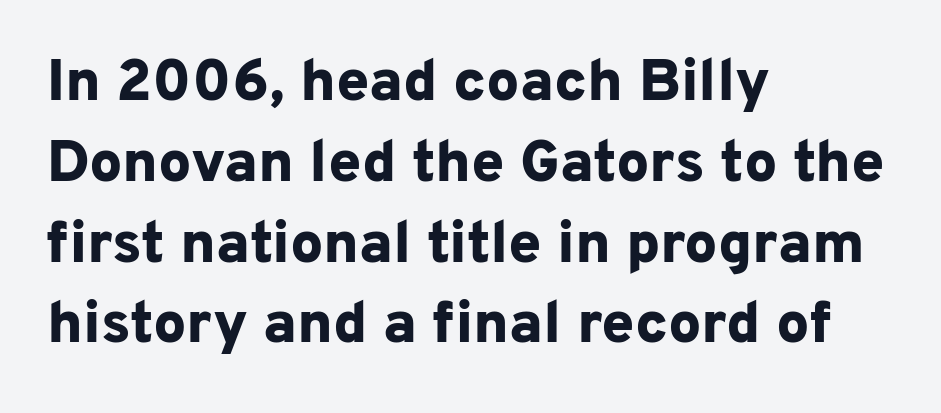
Unmarked baselines from the first word to the last. Between one letter and the next there's only the usual sliver of space. A typesetter would call this proportional, since set widths differ per character. Every stem runs plumb, perpendicular to the baseline. Letterform terminals end flat and unadorned throughout the passage. Line starts are locked; line ends wander.
